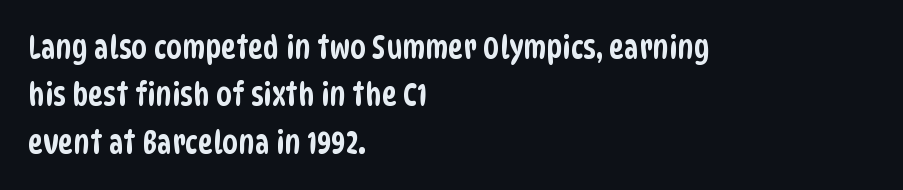
Q: Is the typeface a serif or a sans-serif typeface? A: Sans-serif.
Q: Is the text underlined? A: No.
Q: How is the paragraph aligned? A: Left-aligned.
Q: Is the spacing between letters normal or unusually wide? A: Normal.
Q: Is the spacing between lines tight, normal or loose? A: Normal.
Q: Width (condensed, normal, or wide)? A: Condensed.
Q: Stroke contrast? A: Low.
Q: x-height? A: Large.
Q: Monospaced? A: No.
